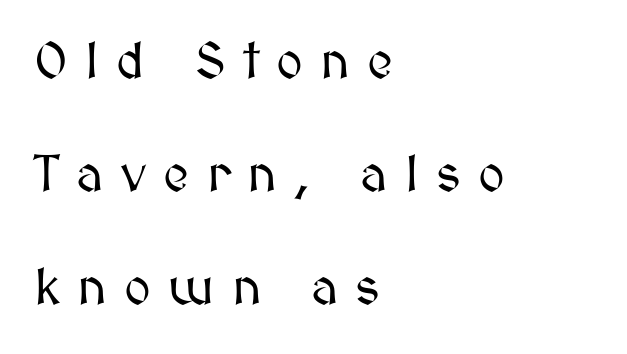
Q: Is the text italic (slanted)? A: No, it is upright.
Q: Is the text underlined? A: No.
Q: How is the paragraph aligned? A: Left-aligned.
Q: Is the spacing between letters normal or unusually wide? A: Unusually wide.
Q: Is the spacing between lines tight, normal or loose? A: Loose.
Q: Width (condensed, normal, or wide)? A: Normal.
Q: Stroke contrast? A: Medium.
Q: x-height? A: Medium.
Q: Monospaced? A: No.
